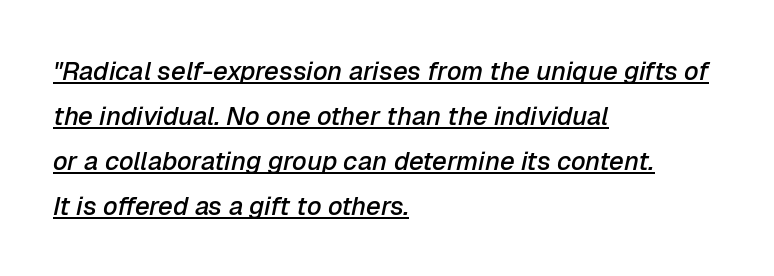
The rendering keeps characters at their native spacing. Weight check: semibold — heavier than regular, not quite bold. The rendered words wear a rule along their underside. Casual observation: everything's shoved over to the left. If you drew a line through each stem, it would be angled.
